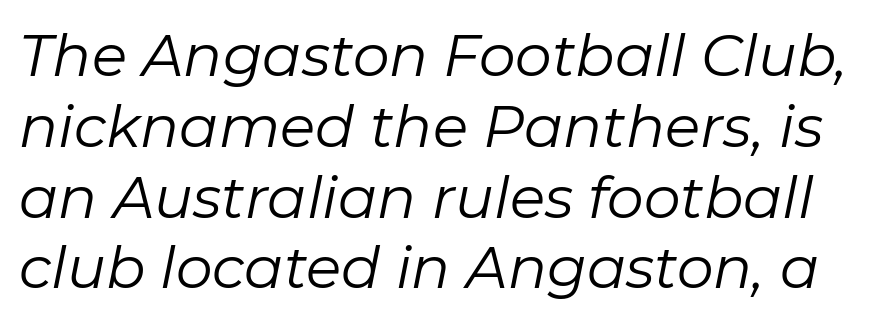
Q: Is the text bold? A: No.
Q: Is the text italic (slanted)? A: Yes, it leans right by about 11 degrees.
Q: Is the text underlined? A: No.
Q: Is the spacing between letters normal or unusually wide? A: Normal.
Q: Width (condensed, normal, or wide)? A: Normal.
Q: Stroke contrast? A: Low.
Q: x-height? A: Medium.
Q: Monospaced? A: No.
